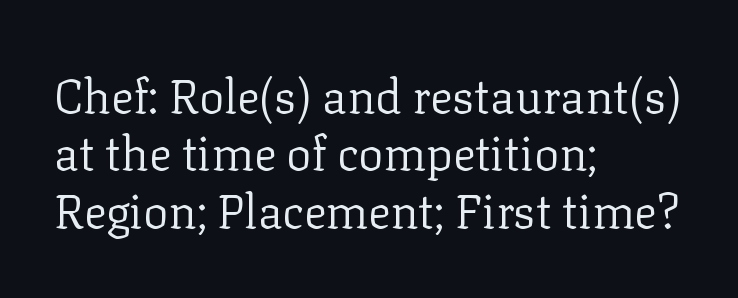
The image shows 47 px regular-weight serif type, upright; set left-aligned, line spacing 1.22x, normal letter spacing, not underlined; low stroke contrast and a medium x-height.
